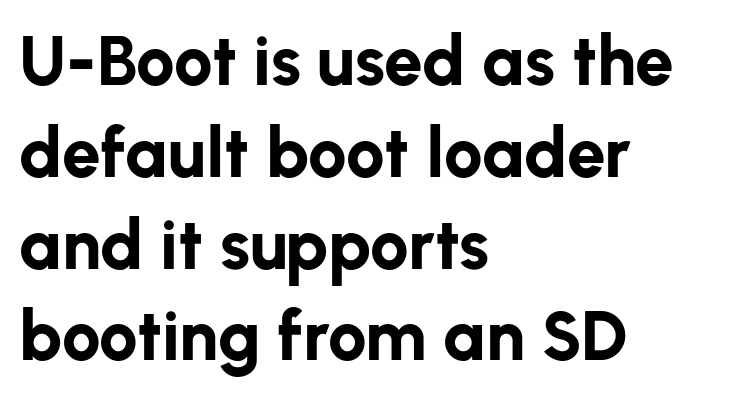
The image shows 69 px bold sans-serif type, upright; set left-aligned, normal line spacing (1.33x), normal letter spacing, not underlined; low stroke contrast and a medium x-height.
